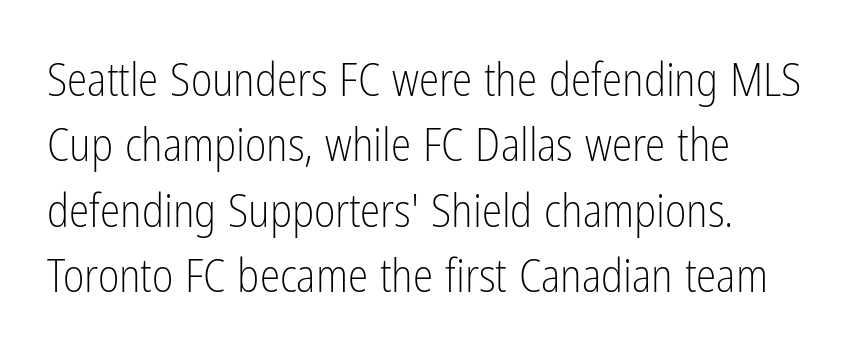
Q: Is the text bold? A: No.
Q: Is the text italic (slanted)? A: No, it is upright.
Q: Is the typeface a serif or a sans-serif typeface? A: Sans-serif.
Q: Is the text underlined? A: No.
Q: How is the paragraph aligned? A: Left-aligned.
Q: Is the spacing between letters normal or unusually wide? A: Normal.
Q: Is the spacing between lines tight, normal or loose? A: Normal.
Q: Width (condensed, normal, or wide)? A: Condensed.
Q: Stroke contrast? A: Low.
Q: x-height? A: Medium.
Q: Monospaced? A: No.
